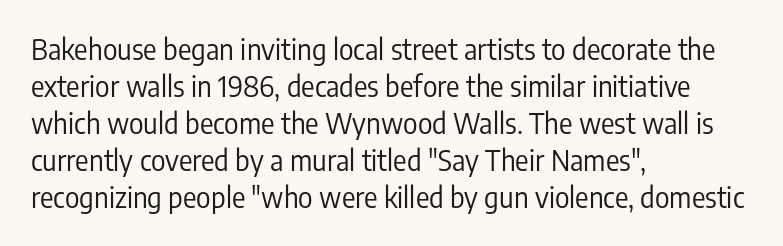
The image shows 28 px regular-weight, condensed sans-serif type, upright; set left-aligned, normal line spacing (1.32x), normal letter spacing, not underlined; low stroke contrast and a medium x-height.
